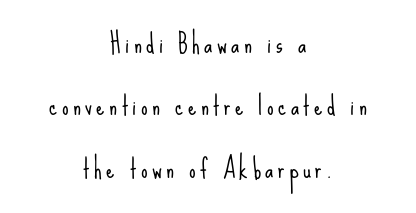
{"italic": "no", "bold": "no", "underline": "no", "align": "center", "line_spacing": "loose", "line_spacing_ratio": 2.4, "glyph_px": 26}
